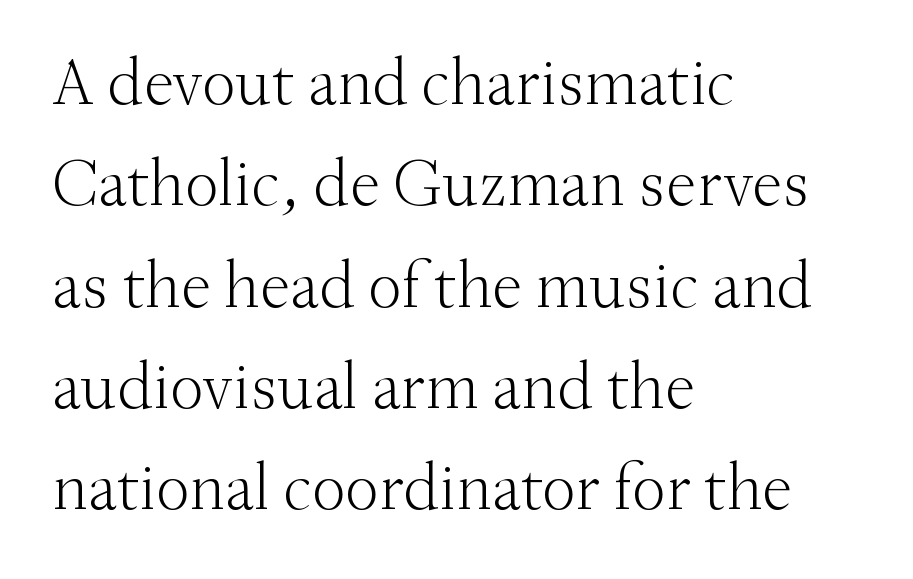
{"serif": "yes", "italic": "no", "bold": "no", "weight": "light", "width": "normal", "stroke_contrast": "medium", "x_height": "small", "monospaced": "no", "underline": "no", "align": "left", "line_spacing": "normal", "line_spacing_ratio": 1.49, "letter_spacing": "normal", "letter_spacing_em": 0.0, "glyph_px": 68}
